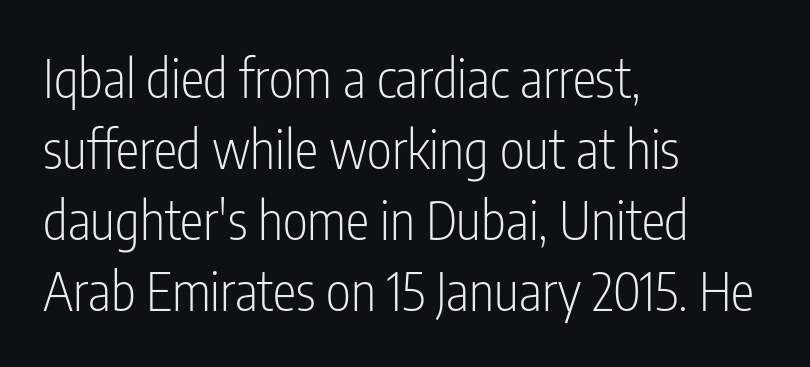
Only glyphs here, with clear space below each row. Designer's note — italics off, roman on. Examine the stroke ends and you'll find no serifs. Spacing between characters is what you'd get straight out of the box. Caption: multi-line text, flush left, ragged right. Leading: standard.
